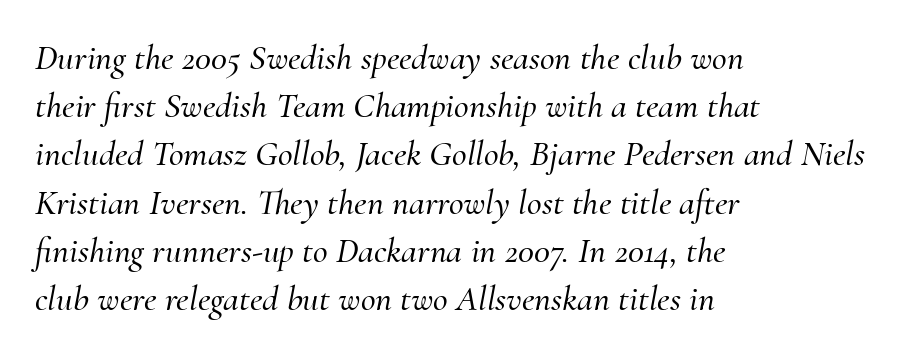
Q: Is the text italic (slanted)? A: Yes, it leans right by about 10 degrees.
Q: Is the typeface a serif or a sans-serif typeface? A: Serif.
Q: Is the text underlined? A: No.
Q: How is the paragraph aligned? A: Left-aligned.
Q: Is the spacing between letters normal or unusually wide? A: Normal.
Q: Is the spacing between lines tight, normal or loose? A: Normal.
Q: Width (condensed, normal, or wide)? A: Normal.
Q: Stroke contrast? A: Medium.
Q: x-height? A: Small.
Q: Monospaced? A: No.
